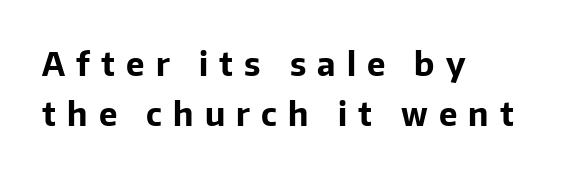
Q: Is the text bold? A: Yes.
Q: Is the text italic (slanted)? A: No, it is upright.
Q: Is the typeface a serif or a sans-serif typeface? A: Sans-serif.
Q: Is the text underlined? A: No.
Q: How is the paragraph aligned? A: Left-aligned.
Q: Is the spacing between letters normal or unusually wide? A: Unusually wide.
Q: Is the spacing between lines tight, normal or loose? A: Normal.
Q: Width (condensed, normal, or wide)? A: Normal.
Q: Stroke contrast? A: Low.
Q: x-height? A: Medium.
Q: Monospaced? A: No.
